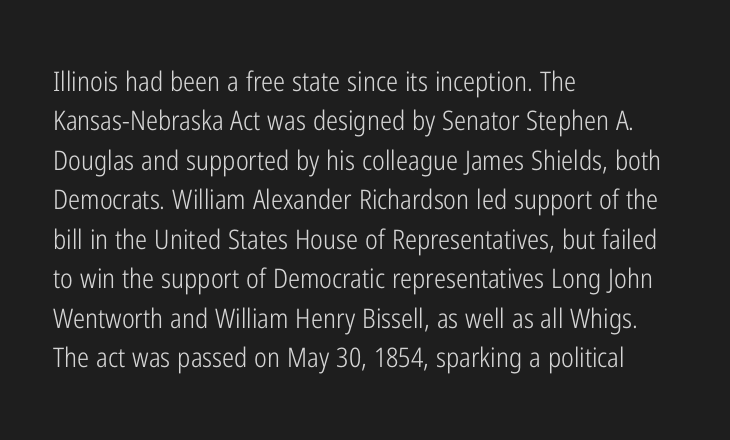
Quick note: not italic, upright. Is the stroke heavy? The answer is a plain regular-or-lighter. The setting favours the left margin, as ordinary paragraphs usually do. Has an underline been added? It has not. Tracking here is standard; glyphs follow each other at the usual distance. Line spacing here is normal.
